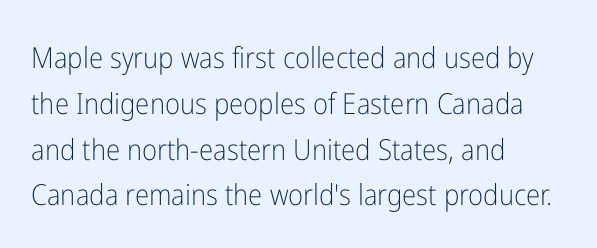
{"serif": "no", "italic": "no", "bold": "no", "weight": "light", "width": "condensed", "stroke_contrast": "low", "x_height": "medium", "monospaced": "no", "underline": "no", "align": "left", "line_spacing": "normal", "line_spacing_ratio": 1.58, "letter_spacing": "normal", "letter_spacing_em": 0.0, "glyph_px": 29}
